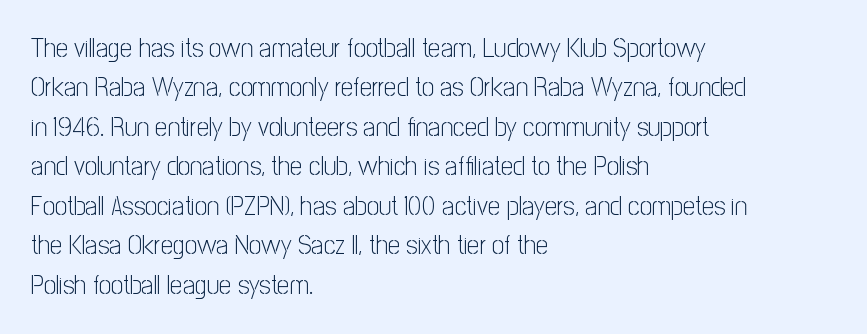
The image shows 27 px text type, upright; set left-aligned, normal line spacing (1.46x), normal letter spacing, not underlined.
